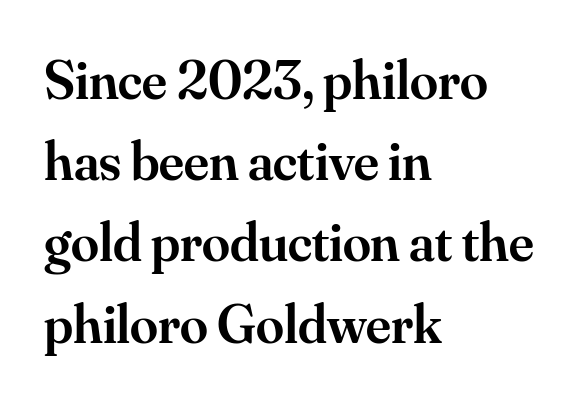
Q: Is the text bold? A: Semi-bold.
Q: Is the text italic (slanted)? A: No, it is upright.
Q: Is the typeface a serif or a sans-serif typeface? A: Serif.
Q: Is the text underlined? A: No.
Q: How is the paragraph aligned? A: Left-aligned.
Q: Is the spacing between letters normal or unusually wide? A: Normal.
Q: Is the spacing between lines tight, normal or loose? A: Normal.
Q: Width (condensed, normal, or wide)? A: Normal.
Q: Stroke contrast? A: Medium.
Q: x-height? A: Small.
Q: Monospaced? A: No.
